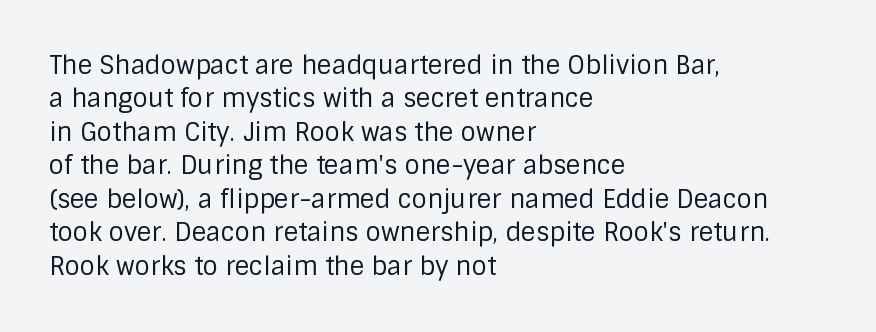
The image shows 25 px text type, upright; set left-aligned, normal line spacing (1.34x), normal letter spacing, not underlined.
